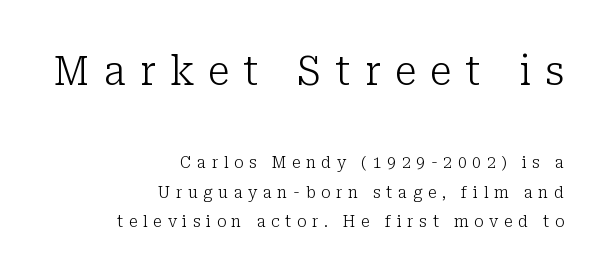
{"serif": "yes", "italic": "no", "bold": "no", "weight": "light", "width": "normal", "stroke_contrast": "low", "x_height": "medium", "monospaced": "no", "underline": "no", "align": "right", "line_spacing_ratio": 1.85, "letter_spacing": "wide", "letter_spacing_em": 0.35, "larger_block": "first", "size_ratio": 2.5, "glyph_px": 40}
